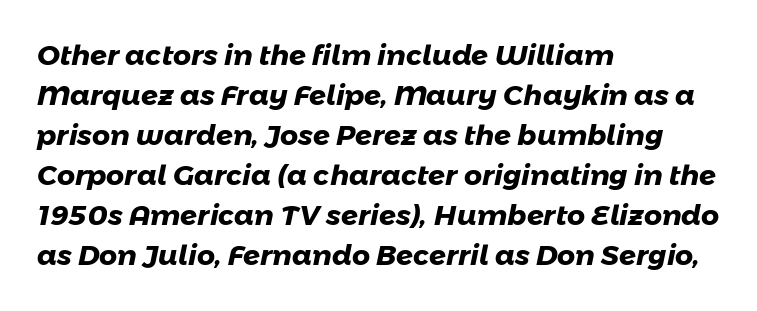
Compared with a centered layout, this one pins lines to the left instead. Each letter's strokes conclude bluntly, with no projecting serifs. Rows of type keep a routine distance in the vertical direction. Do the characters align in a grid? No, the font is proportional. Pretty heavy lettering here — definitely bold. The string is rendered with underlining switched off.
